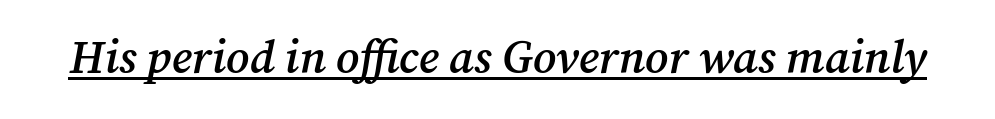
The typesetter has applied underlining to the passage shown. The rendering applies a slant to the glyphs. What stands out about the letter spacing? Nothing — it is the standard amount. Stroke terminals: seriffed. This is the in-between weight designers call semibold or demi.
